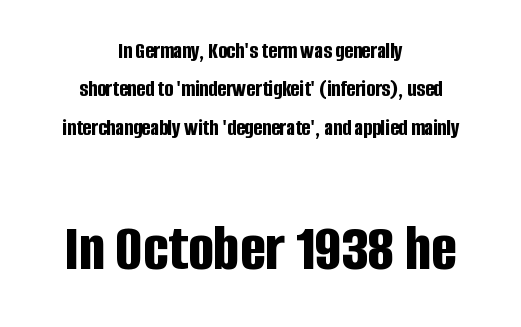
The face used here is rendered with its standard letterfit. The rendering uses natural spacing where letterforms have individual widths. Is this a sans? Yes — the strokes have no serifs. Evenly set lines give the paragraph a standard silhouette. Upright lettering throughout.
